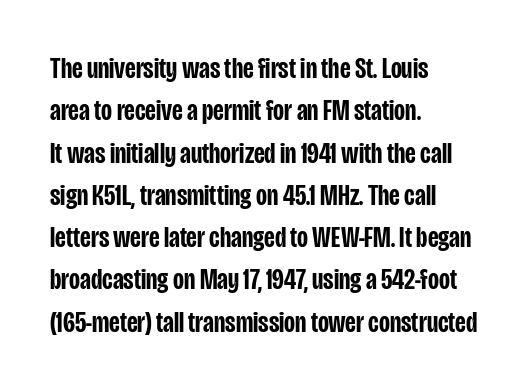
{"serif": "no", "italic": "no", "bold": "semi", "weight": "semibold", "width": "condensed", "stroke_contrast": "low", "x_height": "large", "monospaced": "no", "underline": "no", "align": "left", "line_spacing": "normal", "line_spacing_ratio": 1.41, "letter_spacing": "normal", "letter_spacing_em": 0.0, "glyph_px": 30}
